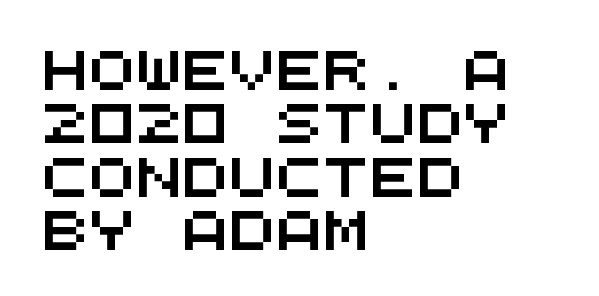
Standard letterfit; no display-style spreading of the glyphs. The gap between lines stays unmarked. The font family rendered here belongs to the sans-serif group. Vertically, the passage feels balanced, rows spaced as you'd expect. Every character here occupies the same horizontal width, giving the sample a typewriter-like rhythm. Does the copy run flush right? No — it runs flush left.
